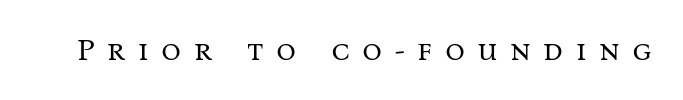
The letters advance in unequal steps, a hallmark of proportional type. Loose tracking; the words dissolve into strings of separated letters. Weight: not bold — regular or lighter. The area under the type is left untouched. Letterform terminals end in serifs throughout the passage.
